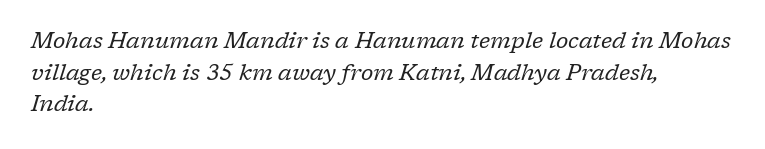
{"italic": "yes", "lean": "right", "slant_degrees": 17, "bold": "no", "underline": "no", "align": "left", "line_spacing": "normal", "line_spacing_ratio": 1.44, "letter_spacing": "normal", "letter_spacing_em": 0.0, "glyph_px": 22}
